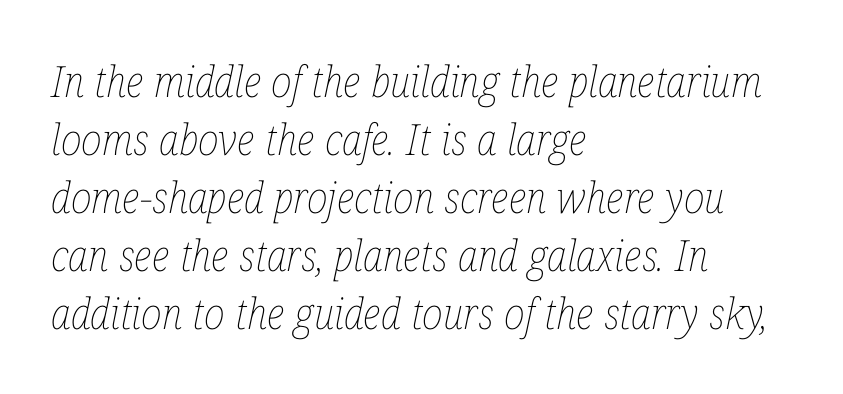
Q: Is the text bold? A: No.
Q: Is the text italic (slanted)? A: Yes, it leans right by about 12 degrees.
Q: Is the text underlined? A: No.
Q: How is the paragraph aligned? A: Left-aligned.
Q: Is the spacing between letters normal or unusually wide? A: Normal.
Q: Is the spacing between lines tight, normal or loose? A: Normal.
Q: Width (condensed, normal, or wide)? A: Condensed.
Q: Stroke contrast? A: Low.
Q: x-height? A: Medium.
Q: Monospaced? A: No.
